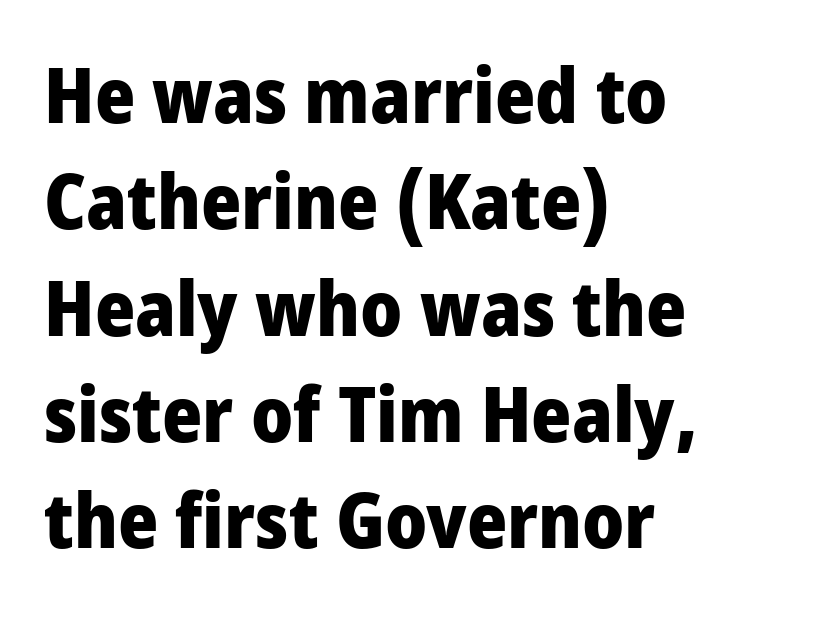
The image shows 77 px heavy, condensed sans-serif type, upright; set left-aligned, normal line spacing (1.38x), normal letter spacing, not underlined; low stroke contrast and a large x-height.
